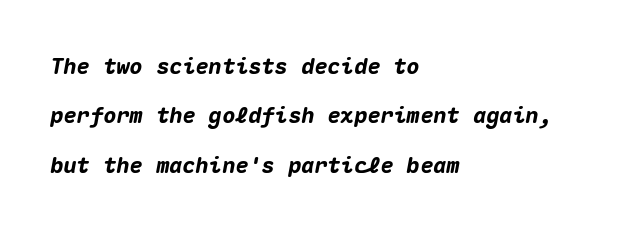
Q: Is the text bold? A: Yes.
Q: Is the text italic (slanted)? A: Yes, it leans right by about 10 degrees.
Q: Is the text underlined? A: No.
Q: How is the paragraph aligned? A: Left-aligned.
Q: Is the spacing between letters normal or unusually wide? A: Normal.
Q: Is the spacing between lines tight, normal or loose? A: Loose.
